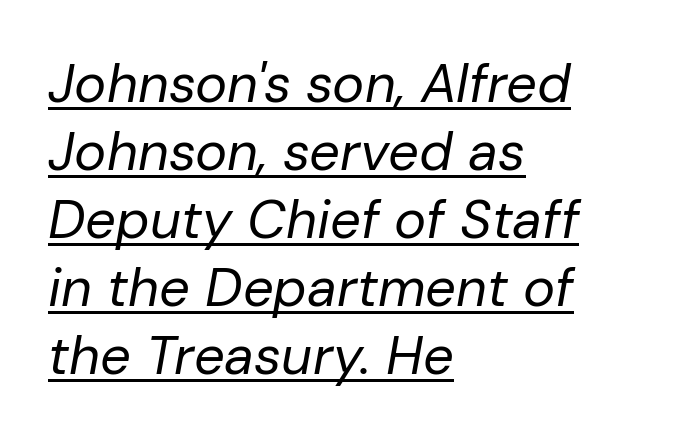
The image shows 54 px regular-weight type, italic (leaning right); set left-aligned, normal line spacing (1.26x), normal letter spacing, underlined; low stroke contrast and a medium x-height.
